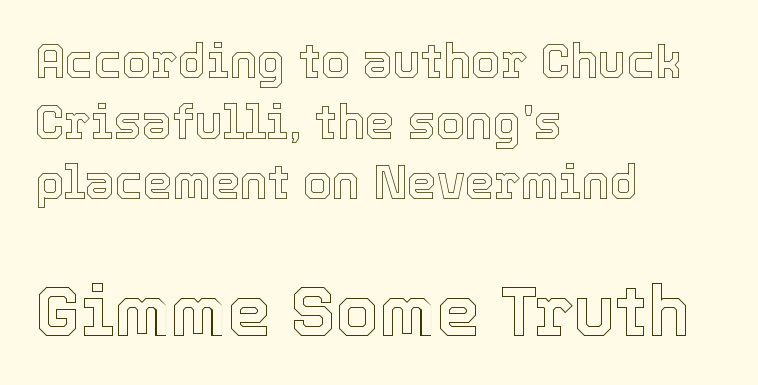
Q: Is the text italic (slanted)? A: No, it is upright.
Q: Is the text underlined? A: No.
Q: How is the paragraph aligned? A: Left-aligned.
Q: Is the spacing between letters normal or unusually wide? A: Normal.
Q: Is the spacing between lines tight, normal or loose? A: Normal.
Q: Which block of text is set in a larger size, the first (top) or the second (bottom)? A: The second (bottom) one.
Q: Width (condensed, normal, or wide)? A: Normal.
Q: x-height? A: Medium.
Q: Monospaced? A: No.
